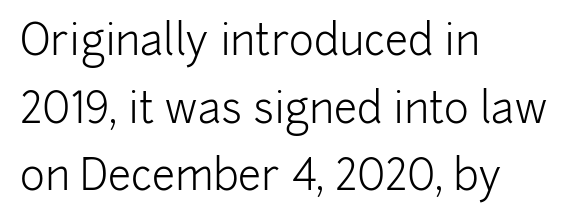
Q: Is the text bold? A: No.
Q: Is the text italic (slanted)? A: No, it is upright.
Q: Is the typeface a serif or a sans-serif typeface? A: Sans-serif.
Q: Is the text underlined? A: No.
Q: How is the paragraph aligned? A: Left-aligned.
Q: Is the spacing between letters normal or unusually wide? A: Normal.
Q: Is the spacing between lines tight, normal or loose? A: Normal.
Q: Width (condensed, normal, or wide)? A: Normal.
Q: Stroke contrast? A: Low.
Q: x-height? A: Medium.
Q: Monospaced? A: No.
